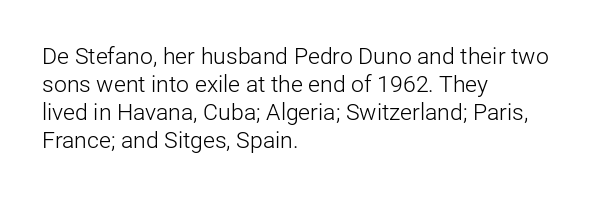
Every stem runs plumb, perpendicular to the baseline. Layout note: lines flush left. Decoration check: the copy has no underline. Short note: letters normally spaced.
